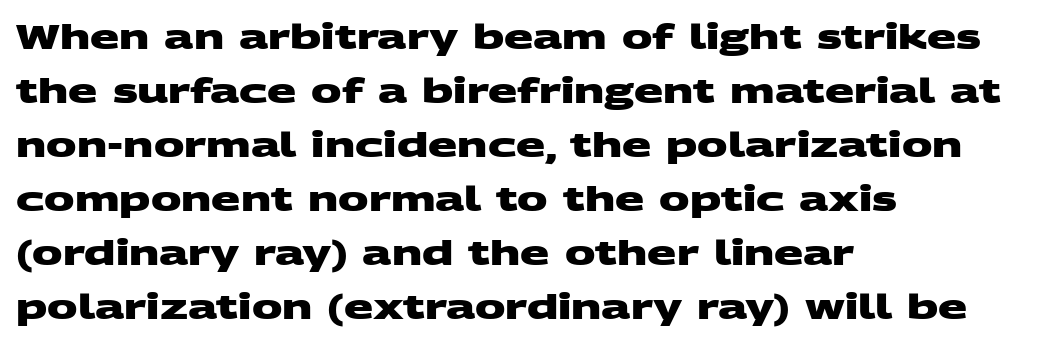
Q: Is the text bold? A: Yes.
Q: Is the typeface a serif or a sans-serif typeface? A: Sans-serif.
Q: Is the text underlined? A: No.
Q: How is the paragraph aligned? A: Left-aligned.
Q: Is the spacing between letters normal or unusually wide? A: Normal.
Q: Is the spacing between lines tight, normal or loose? A: Normal.
Q: Width (condensed, normal, or wide)? A: Wide.
Q: Stroke contrast? A: Medium.
Q: x-height? A: Large.
Q: Monospaced? A: No.
